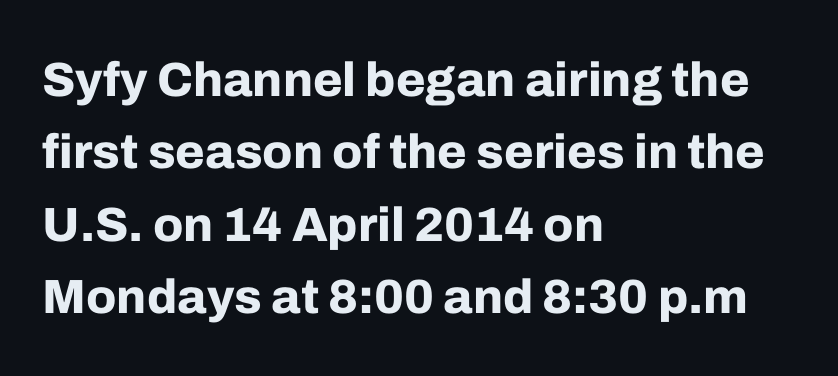
The image shows 48 px bold sans-serif type, upright; set left-aligned, normal line spacing (1.51x), normal letter spacing, not underlined; low stroke contrast and a medium x-height.
